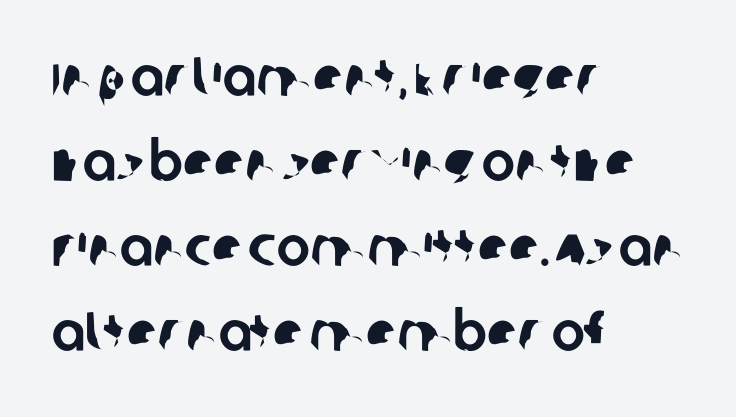
The image shows 56 px sans-serif type; set left-aligned, normal line spacing (1.52x), normal letter spacing, not underlined; low stroke contrast and a large x-height.
